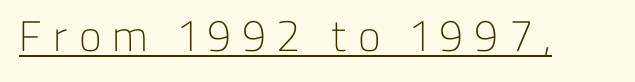
The specimen includes a rule beneath the text block's lines. Words appear elongated and porous because spacing is wide. Each stroke keeps to a modest, everyday thickness or less. Grotesque or geometric, the face here clearly has no serifs.
